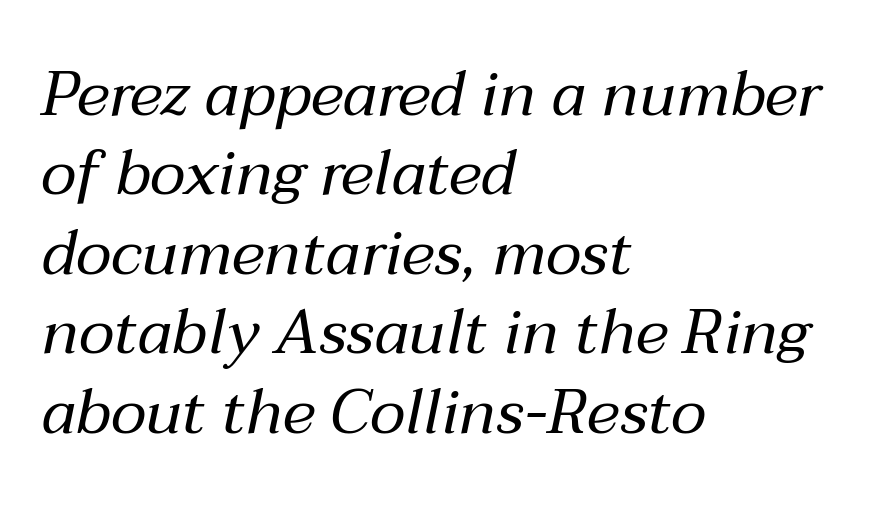
The image shows 63 px regular-weight type, italic (leaning right); set left-aligned, normal line spacing (1.26x), normal letter spacing, not underlined; medium stroke contrast and a medium x-height.
